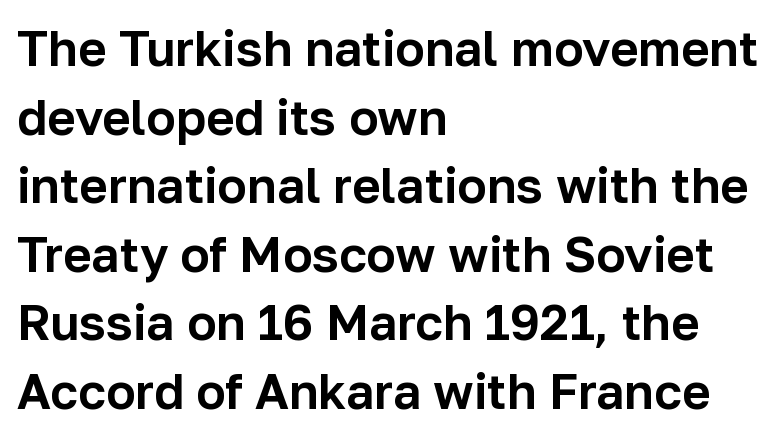
The type family on display is of the sans-serif kind. This sample has the flowing, uneven cadence of proportional lettering. The passage shown stacks its lines at a standard gap. Does the lettering tilt? It doesn't — this is upright. There is no visible air inserted between adjacent glyphs. Letters rest on an invisible, unmarked baseline.
